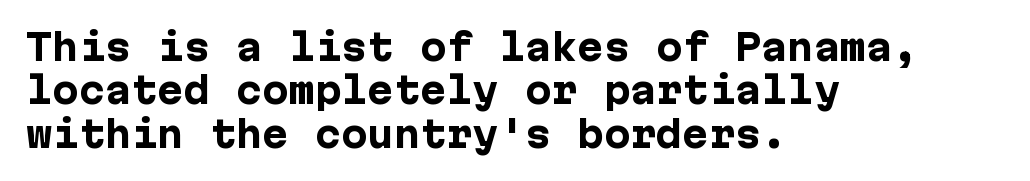
The image shows 35 px heavy sans-serif type, upright; set left-aligned, line spacing 1.24x, normal letter spacing, not underlined; low stroke contrast and a medium x-height.
